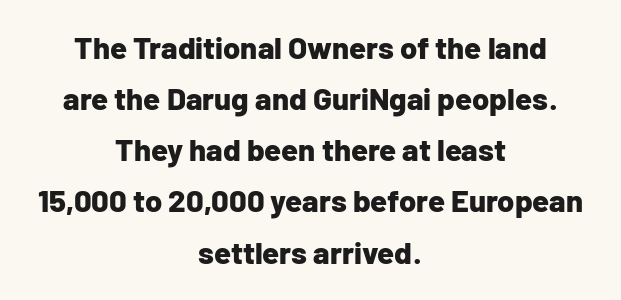
{"serif": "no", "italic": "no", "bold": "yes", "weight": "bold", "width": "normal", "stroke_contrast": "low", "x_height": "medium", "monospaced": "no", "underline": "no", "align": "center", "line_spacing": "normal", "line_spacing_ratio": 1.65, "letter_spacing": "normal", "letter_spacing_em": 0.0, "glyph_px": 31}
